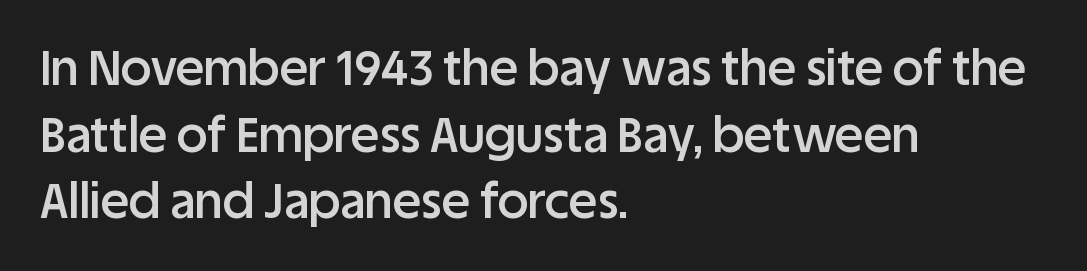
{"serif": "no", "italic": "no", "bold": "semi", "weight": "semibold", "width": "normal", "stroke_contrast": "low", "x_height": "large", "monospaced": "no", "underline": "no", "align": "left", "line_spacing": "normal", "line_spacing_ratio": 1.39, "letter_spacing": "normal", "letter_spacing_em": 0.0, "glyph_px": 48}
